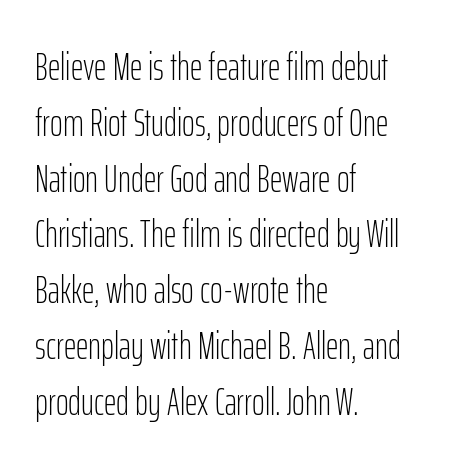
Q: Is the text bold? A: No.
Q: Is the text italic (slanted)? A: No, it is upright.
Q: Is the typeface a serif or a sans-serif typeface? A: Sans-serif.
Q: Is the text underlined? A: No.
Q: How is the paragraph aligned? A: Left-aligned.
Q: Is the spacing between letters normal or unusually wide? A: Normal.
Q: Is the spacing between lines tight, normal or loose? A: Normal.
Q: Width (condensed, normal, or wide)? A: Condensed.
Q: Stroke contrast? A: Low.
Q: x-height? A: Medium.
Q: Monospaced? A: No.
